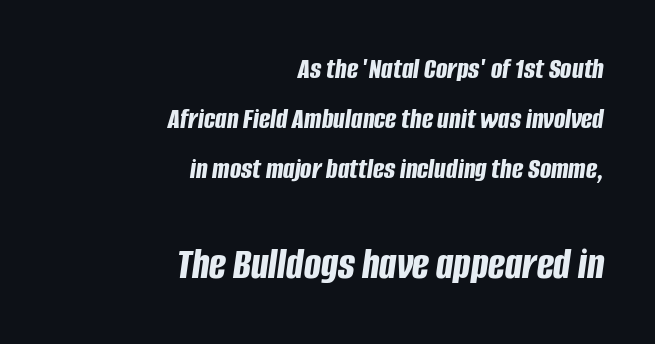
Q: Is the text bold? A: Yes.
Q: Is the text italic (slanted)? A: Yes, it leans right by about 8 degrees.
Q: Is the text underlined? A: No.
Q: How is the paragraph aligned? A: Right-aligned.
Q: Is the spacing between letters normal or unusually wide? A: Normal.
Q: Is the spacing between lines tight, normal or loose? A: Normal.
Q: Which block of text is set in a larger size, the first (top) or the second (bottom)? A: The second (bottom) one.
Q: Width (condensed, normal, or wide)? A: Condensed.
Q: Stroke contrast? A: Low.
Q: x-height? A: Large.
Q: Monospaced? A: No.
